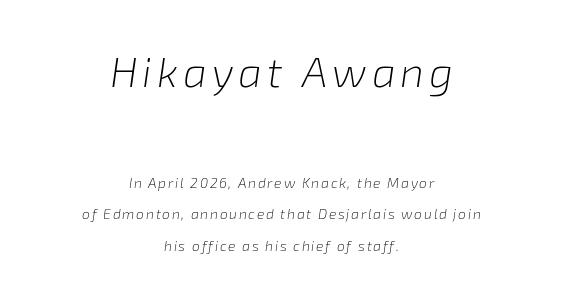
Q: Is the text bold? A: No.
Q: Is the text italic (slanted)? A: Yes, it leans right by about 8 degrees.
Q: Is the text underlined? A: No.
Q: How is the paragraph aligned? A: Centered.
Q: Is the spacing between lines tight, normal or loose? A: Loose.
Q: Which block of text is set in a larger size, the first (top) or the second (bottom)? A: The first (top) one.
Q: Width (condensed, normal, or wide)? A: Normal.
Q: Stroke contrast? A: Low.
Q: x-height? A: Medium.
Q: Monospaced? A: No.
